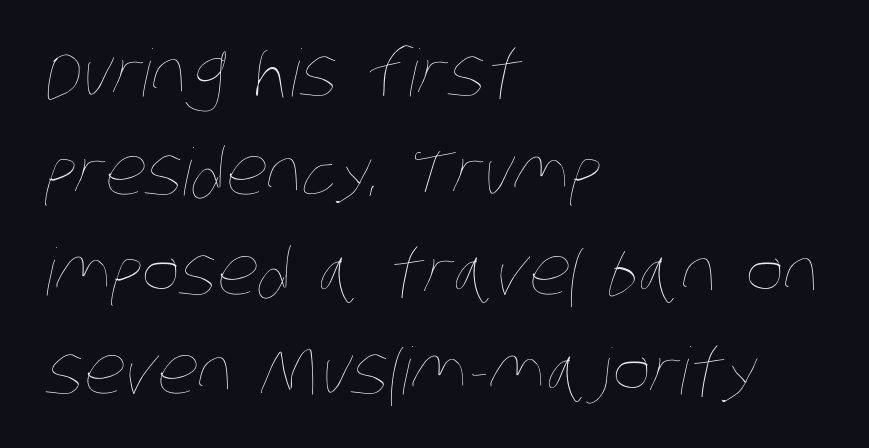
The image shows 65 px thin, condensed type; set left-aligned, normal line spacing (1.53x), normal letter spacing, not underlined; low stroke contrast and a large x-height.
